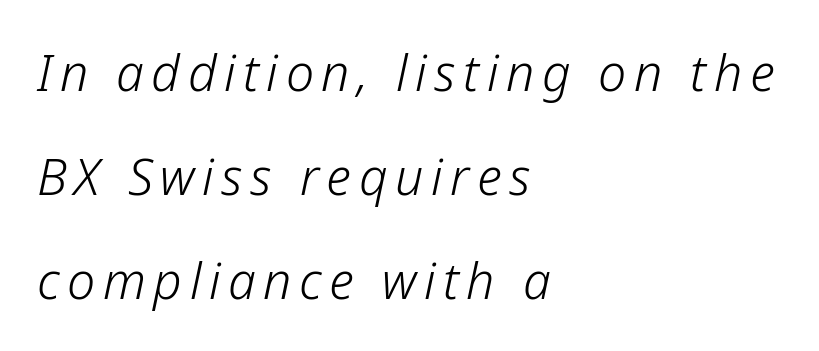
Q: Is the text bold? A: No.
Q: Is the text italic (slanted)? A: Yes, it leans right by about 12 degrees.
Q: Is the text underlined? A: No.
Q: How is the paragraph aligned? A: Left-aligned.
Q: Is the spacing between lines tight, normal or loose? A: Loose.
Q: Width (condensed, normal, or wide)? A: Normal.
Q: Stroke contrast? A: Low.
Q: x-height? A: Medium.
Q: Monospaced? A: No.
